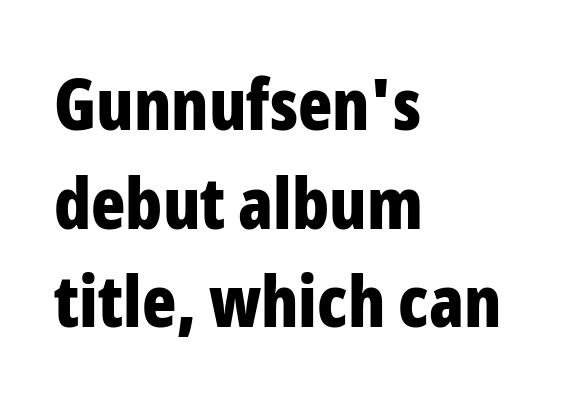
{"serif": "no", "italic": "no", "bold": "yes", "weight": "bold", "width": "condensed", "stroke_contrast": "low", "x_height": "medium", "monospaced": "no", "underline": "no", "align": "left", "line_spacing": "normal", "line_spacing_ratio": 1.39, "letter_spacing": "normal", "letter_spacing_em": 0.0, "glyph_px": 71}
